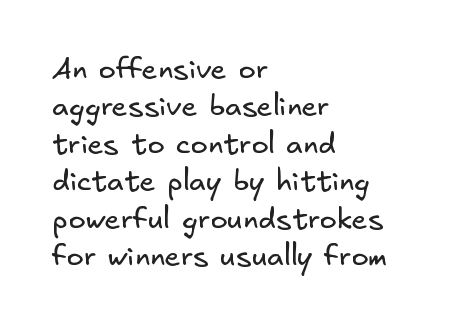
Q: Is the text bold? A: No.
Q: Is the typeface a serif or a sans-serif typeface? A: Sans-serif.
Q: Is the text underlined? A: No.
Q: How is the paragraph aligned? A: Left-aligned.
Q: Is the spacing between letters normal or unusually wide? A: Normal.
Q: Is the spacing between lines tight, normal or loose? A: Normal.
Q: Width (condensed, normal, or wide)? A: Normal.
Q: Stroke contrast? A: Low.
Q: x-height? A: Small.
